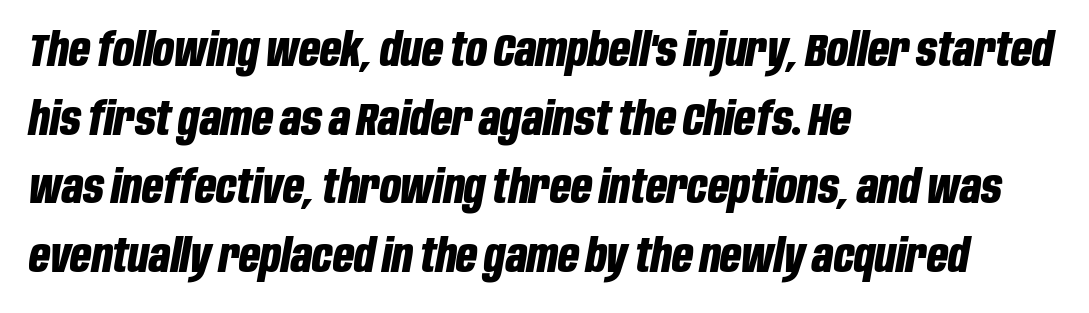
The image shows 46 px bold, condensed type, italic (leaning right); set left-aligned, normal line spacing (1.49x), normal letter spacing, not underlined; low stroke contrast and a large x-height.
